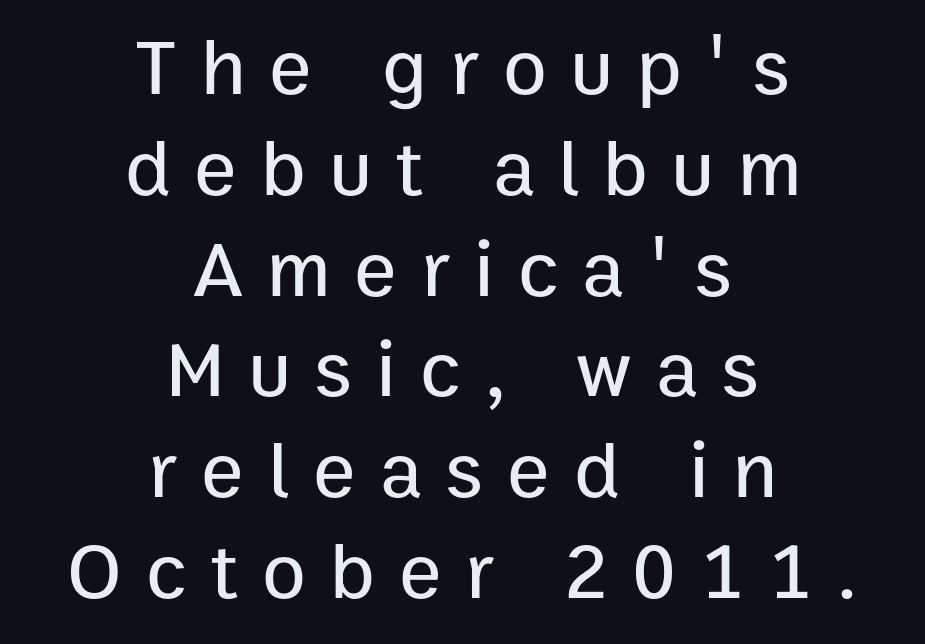
The image shows 80 px sans-serif type, upright; set centered, normal line spacing (1.26x), unusually wide letter spacing (+0.3 em), not underlined; low stroke contrast and a medium x-height.
